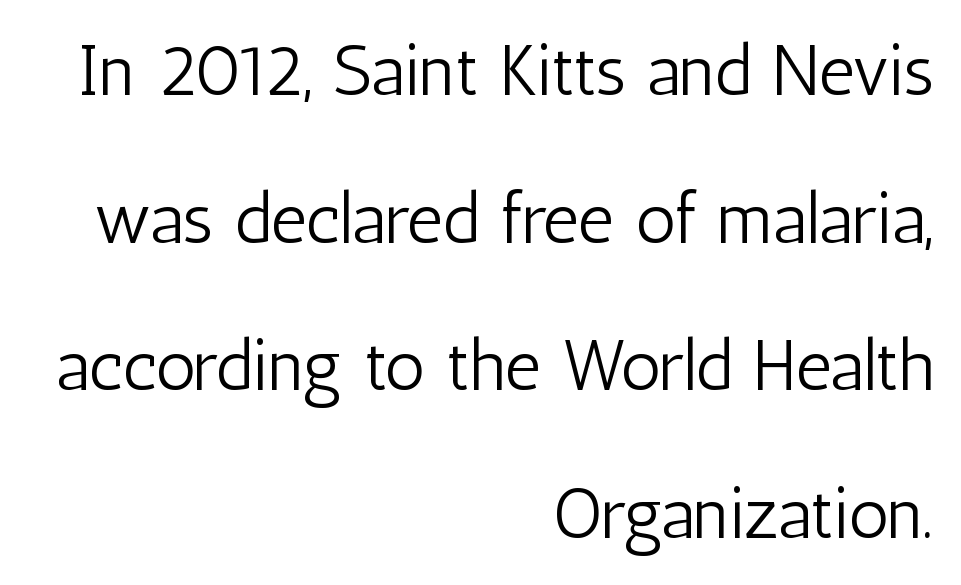
Grotesque or geometric, the face here clearly has no serifs. The font sits on the lighter half of the weight spectrum, regular included. No word sits above an underline. Tracking value appears to be zero — textbook default spacing. The axis of the letterforms is exactly vertical. Spacing verdict: proportional, widths tailored to each character.
